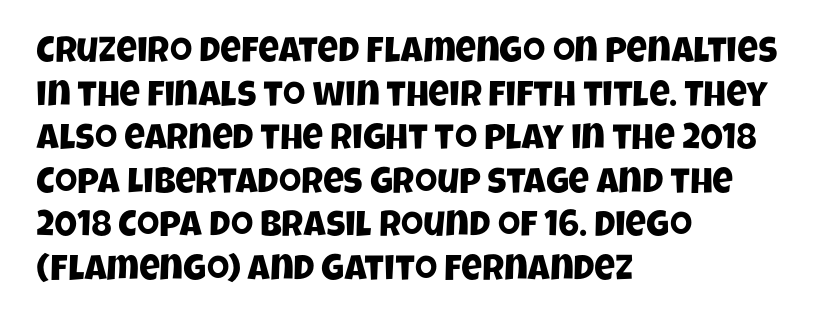
{"serif": "no", "width": "condensed", "stroke_contrast": "low", "x_height": "large", "monospaced": "no", "underline": "no", "align": "left", "line_spacing_ratio": 1.21, "letter_spacing": "normal", "letter_spacing_em": 0.0, "glyph_px": 36}
